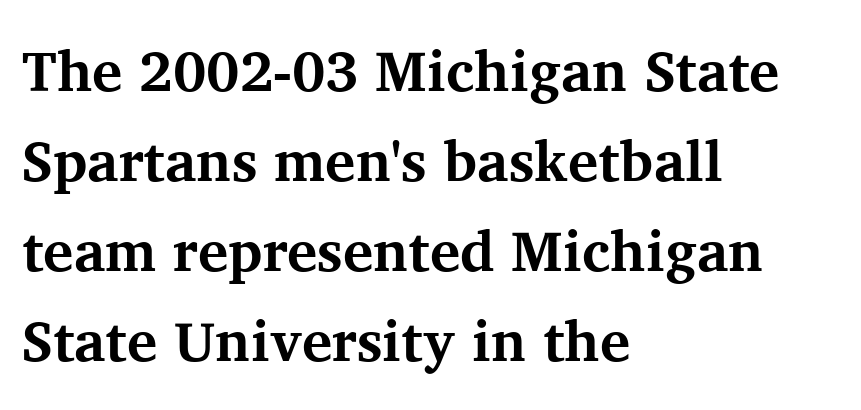
Q: Is the text bold? A: Yes.
Q: Is the text italic (slanted)? A: No, it is upright.
Q: Is the typeface a serif or a sans-serif typeface? A: Serif.
Q: Is the text underlined? A: No.
Q: How is the paragraph aligned? A: Left-aligned.
Q: Is the spacing between letters normal or unusually wide? A: Normal.
Q: Is the spacing between lines tight, normal or loose? A: Normal.
Q: Width (condensed, normal, or wide)? A: Normal.
Q: Stroke contrast? A: Medium.
Q: x-height? A: Medium.
Q: Monospaced? A: No.
